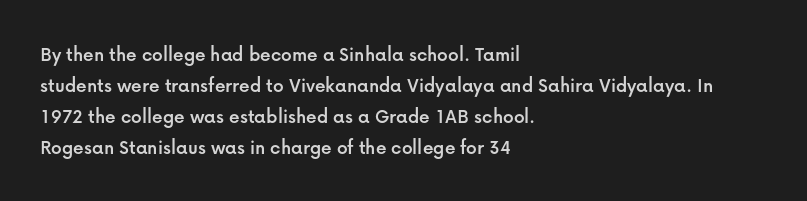
There is no visible air inserted between adjacent glyphs. Alignment: flush left. The words here are not underlined. The axis of the letterforms is exactly vertical. The designer left line spacing at the default.
